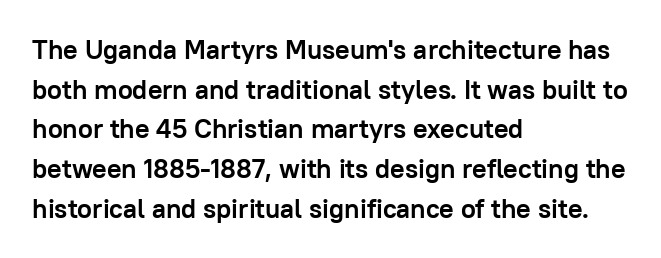
The image shows 27 px bold type, upright; set left-aligned, normal line spacing (1.47x), normal letter spacing, not underlined.
